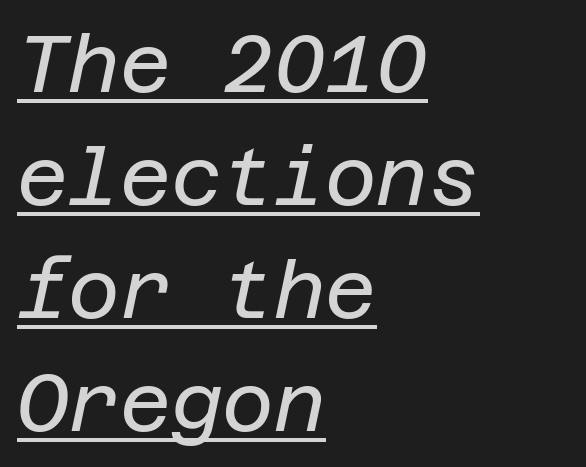
{"italic": "yes", "lean": "right", "slant_degrees": 12, "bold": "no", "weight": "regular", "width": "normal", "stroke_contrast": "low", "x_height": "large", "underline": "yes", "align": "left", "line_spacing": "normal", "line_spacing_ratio": 1.43, "letter_spacing": "normal", "letter_spacing_em": 0.0, "glyph_px": 79}
